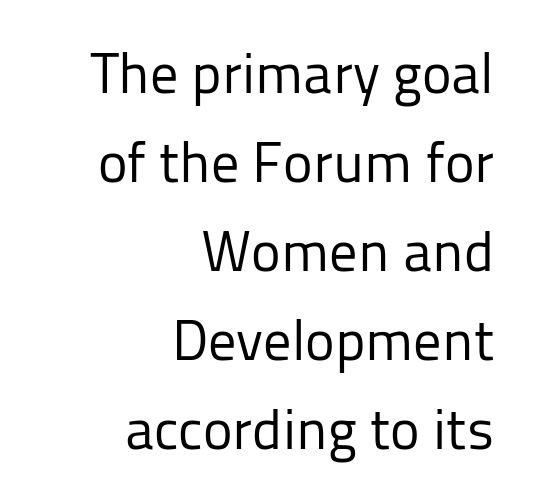
The image shows 56 px regular-weight sans-serif type, upright; set right-aligned, normal line spacing (1.59x), normal letter spacing, not underlined; low stroke contrast and a medium x-height.
